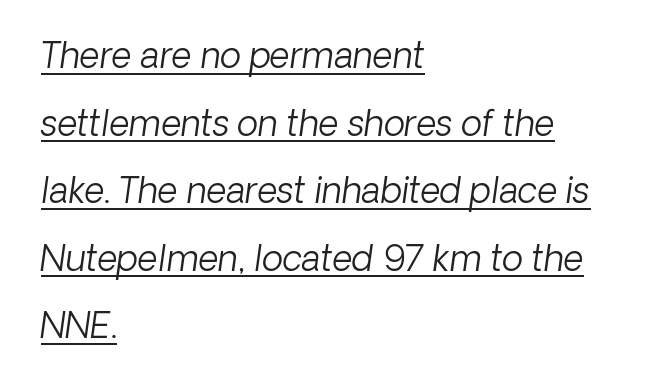
The image shows 35 px light sans-serif type; set left-aligned, loose line spacing (1.93x), normal letter spacing, underlined; low stroke contrast and a medium x-height.
